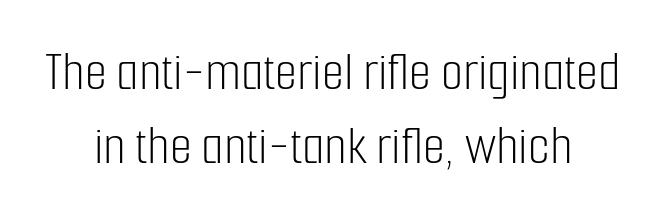
{"serif": "no", "italic": "no", "bold": "no", "weight": "light", "width": "condensed", "stroke_contrast": "low", "x_height": "medium", "monospaced": "no", "underline": "no", "align": "center", "line_spacing": "normal", "line_spacing_ratio": 1.3, "letter_spacing": "normal", "letter_spacing_em": 0.0, "glyph_px": 57}
